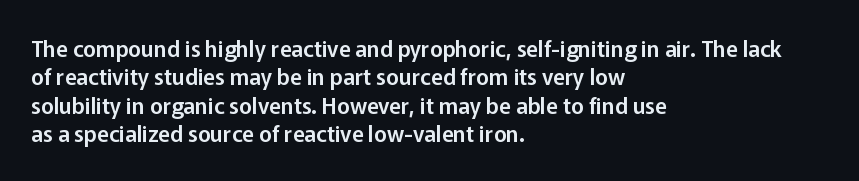
Does extra space separate the letters? No, they use regular spacing. Rows of type keep a routine distance in the vertical direction. Descender tails drop into unmarked territory. No italicization has been applied; the sample stays upright.
